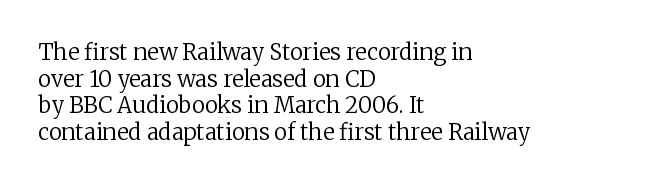
{"italic": "no", "bold": "no", "underline": "no", "align": "left", "line_spacing_ratio": 1.21, "letter_spacing": "normal", "letter_spacing_em": 0.0, "glyph_px": 22}
